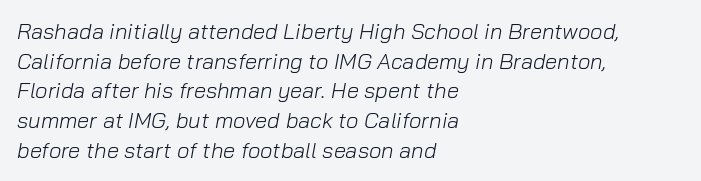
The image shows 22 px text type, italic (leaning right); set left-aligned, normal line spacing (1.35x), normal letter spacing, not underlined.
